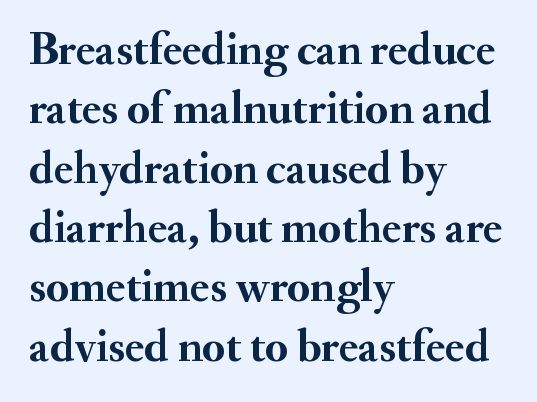
The image shows 46 px semibold serif type, upright; set left-aligned, normal line spacing (1.29x), normal letter spacing, not underlined; medium stroke contrast and a small x-height.
